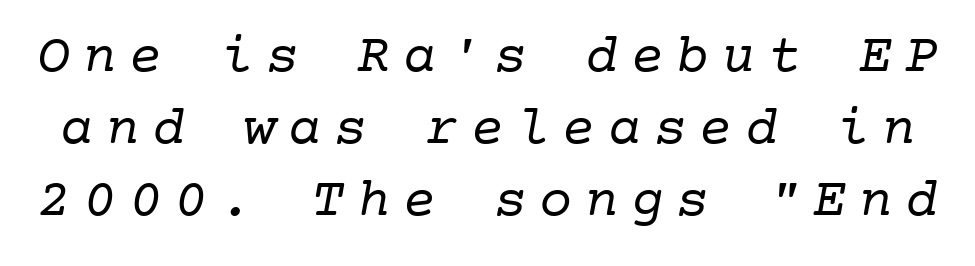
{"serif": "yes", "bold": "no", "weight": "regular", "width": "normal", "stroke_contrast": "low", "x_height": "medium", "monospaced": "yes", "underline": "no", "line_spacing": "normal", "line_spacing_ratio": 1.31, "letter_spacing": "wide", "letter_spacing_em": 0.23, "glyph_px": 55}
